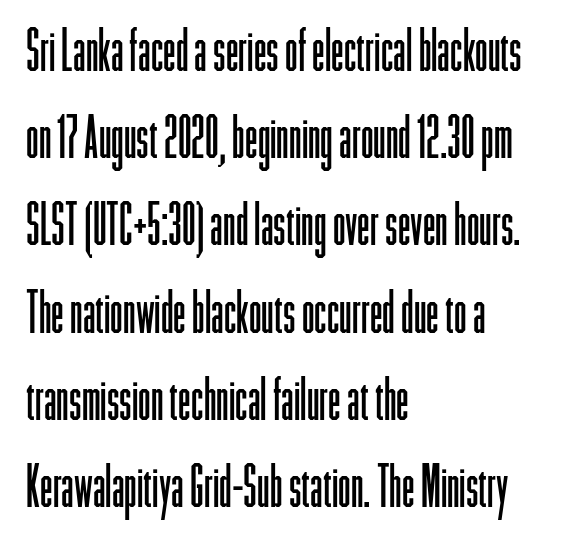
Q: Is the text bold? A: No.
Q: Is the text italic (slanted)? A: No, it is upright.
Q: Is the typeface a serif or a sans-serif typeface? A: Sans-serif.
Q: Is the text underlined? A: No.
Q: How is the paragraph aligned? A: Left-aligned.
Q: Is the spacing between letters normal or unusually wide? A: Normal.
Q: Is the spacing between lines tight, normal or loose? A: Normal.
Q: Width (condensed, normal, or wide)? A: Condensed.
Q: Stroke contrast? A: Low.
Q: x-height? A: Medium.
Q: Monospaced? A: No.
